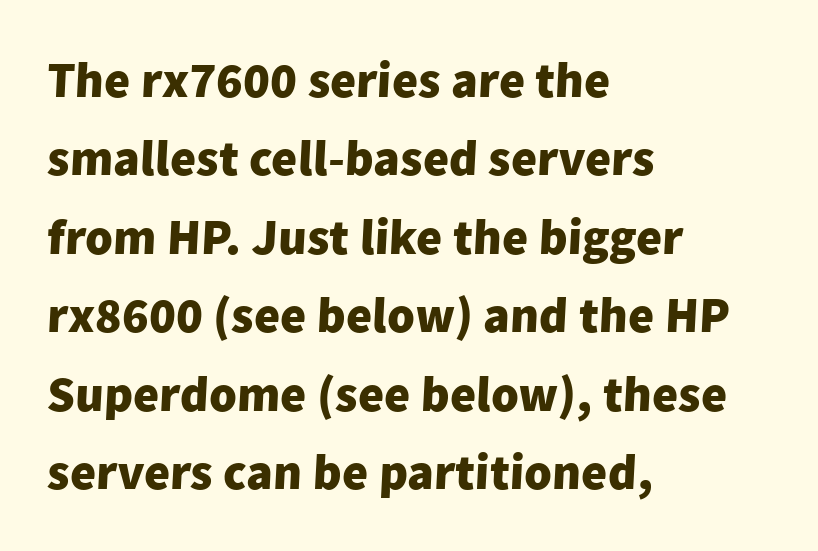
Q: Is the text bold? A: Yes.
Q: Is the typeface a serif or a sans-serif typeface? A: Sans-serif.
Q: Is the text underlined? A: No.
Q: How is the paragraph aligned? A: Left-aligned.
Q: Is the spacing between letters normal or unusually wide? A: Normal.
Q: Is the spacing between lines tight, normal or loose? A: Normal.
Q: Width (condensed, normal, or wide)? A: Normal.
Q: Stroke contrast? A: Low.
Q: x-height? A: Medium.
Q: Monospaced? A: No.
